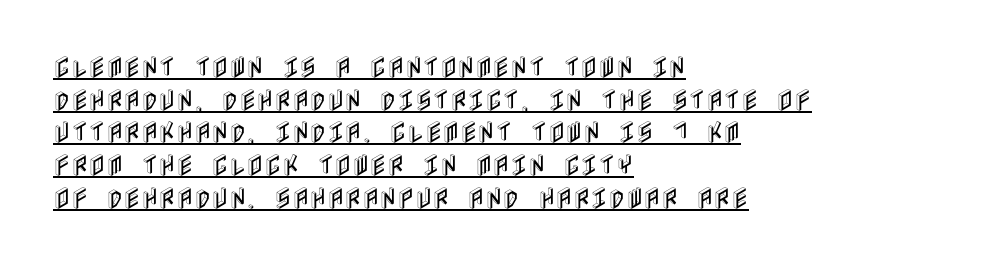
Q: Is the text italic (slanted)? A: No, it is upright.
Q: Is the text underlined? A: Yes.
Q: How is the paragraph aligned? A: Left-aligned.
Q: Is the spacing between letters normal or unusually wide? A: Normal.
Q: Is the spacing between lines tight, normal or loose? A: Normal.
